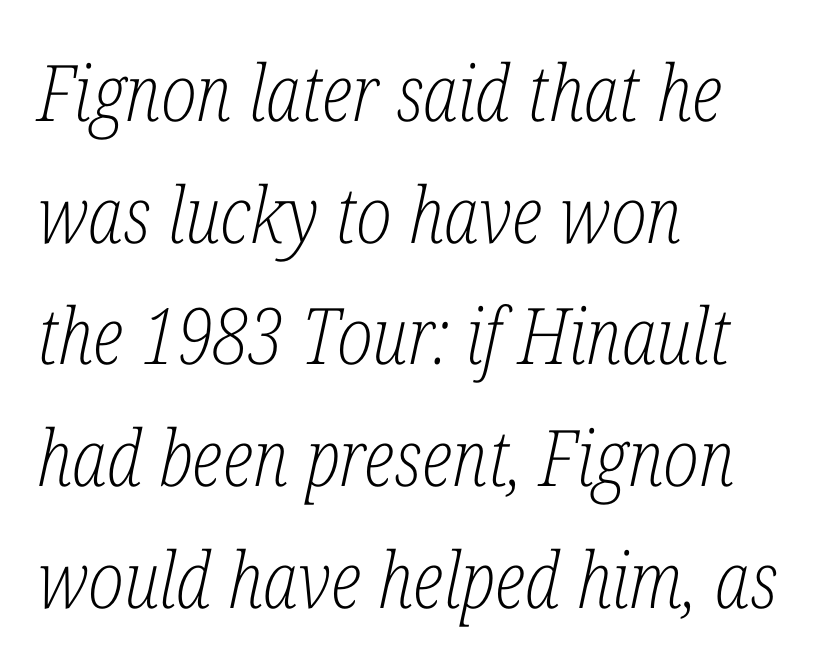
{"serif": "yes", "italic": "yes", "lean": "right", "slant_degrees": 12, "bold": "no", "weight": "light", "width": "condensed", "stroke_contrast": "low", "x_height": "medium", "monospaced": "no", "underline": "no", "align": "left", "line_spacing": "normal", "line_spacing_ratio": 1.56, "letter_spacing": "normal", "letter_spacing_em": 0.0, "glyph_px": 78}
